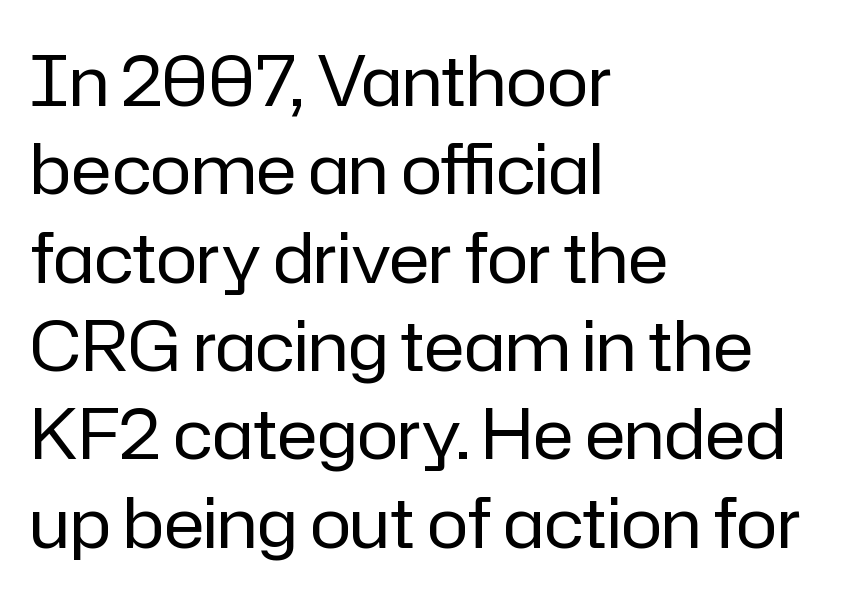
Q: Is the text bold? A: No.
Q: Is the text italic (slanted)? A: No, it is upright.
Q: Is the typeface a serif or a sans-serif typeface? A: Sans-serif.
Q: Is the text underlined? A: No.
Q: How is the paragraph aligned? A: Left-aligned.
Q: Is the spacing between letters normal or unusually wide? A: Normal.
Q: Is the spacing between lines tight, normal or loose? A: Normal.
Q: Width (condensed, normal, or wide)? A: Normal.
Q: Stroke contrast? A: Low.
Q: x-height? A: Medium.
Q: Monospaced? A: No.
